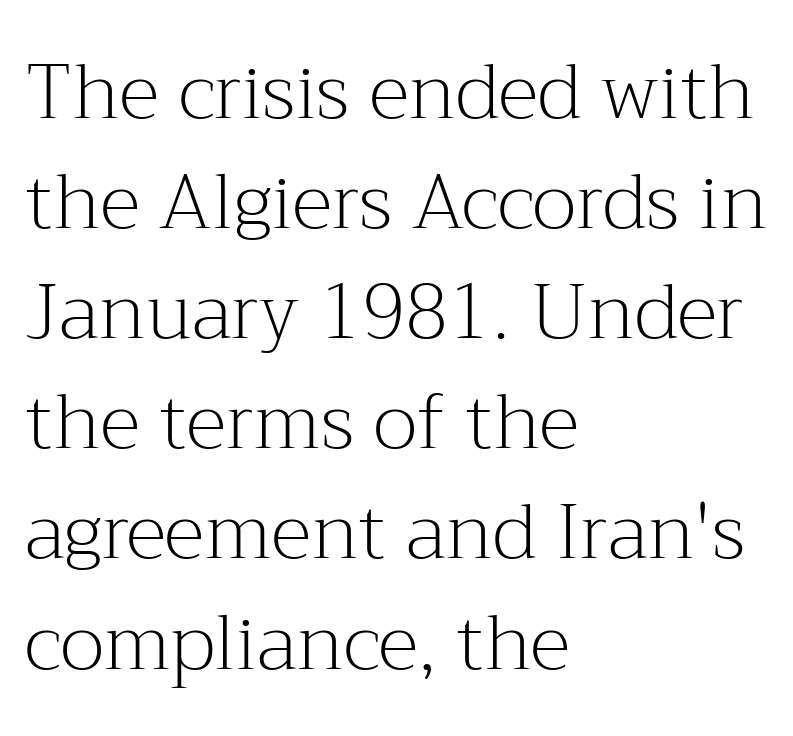
Look at the tracking — it's just the regular setting, nothing added. The rows are spaced the way most documents space them. The space directly below the letters is spotless. Reading down the block, your eye returns to a fixed left position each line. These lines were composed using upright roman letters. The characters display serif detailing at their extremities.
